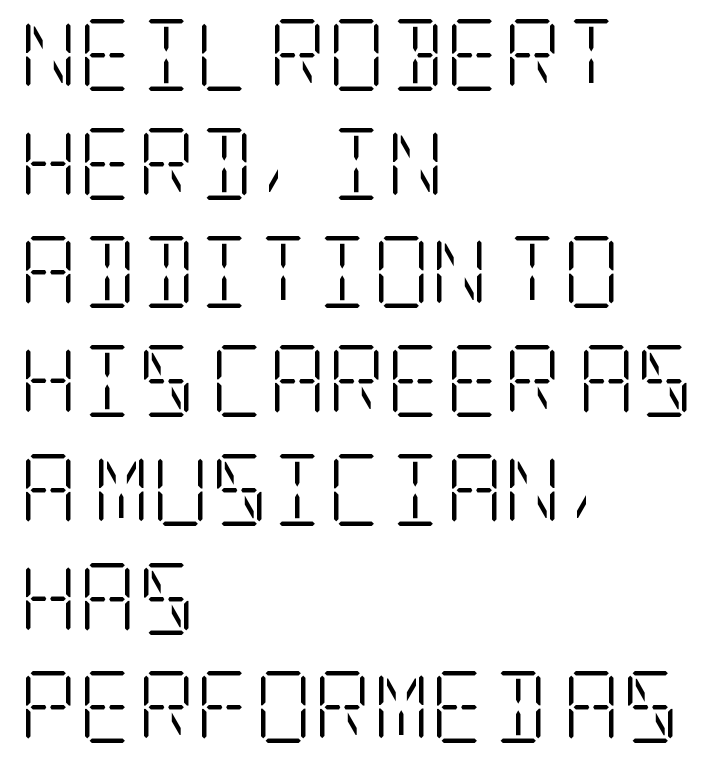
A light-to-regular cut is what we see here. The font family rendered here belongs to the serif group. The string is rendered with underlining switched off. A student would call this left alignment; a typographer would say flush left, rag right. These lines keep a tight, regular rhythm from letter to letter. Every stem runs plumb, perpendicular to the baseline.
